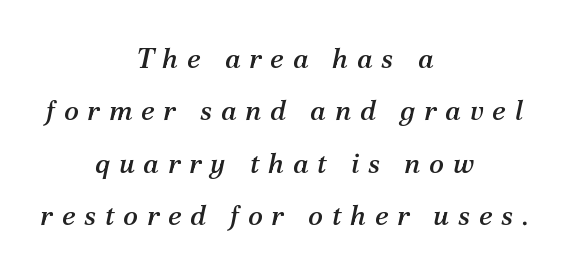
The image shows 28 px serif type, italic (leaning right); set centered, line spacing 1.87x, unusually wide letter spacing (+0.31 em), not underlined; medium stroke contrast and a medium x-height.
